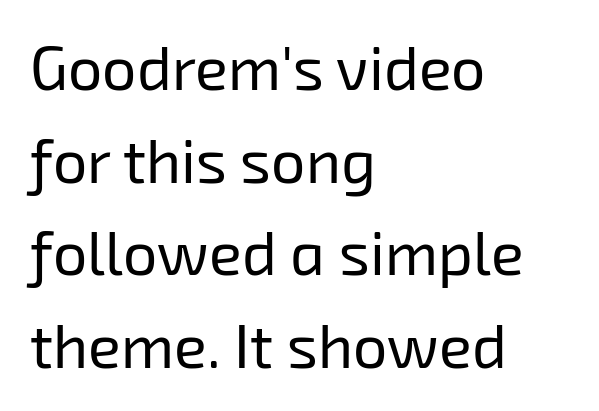
Q: Is the text bold? A: No.
Q: Is the typeface a serif or a sans-serif typeface? A: Sans-serif.
Q: Is the text underlined? A: No.
Q: How is the paragraph aligned? A: Left-aligned.
Q: Is the spacing between letters normal or unusually wide? A: Normal.
Q: Is the spacing between lines tight, normal or loose? A: Normal.
Q: Width (condensed, normal, or wide)? A: Normal.
Q: Stroke contrast? A: Low.
Q: x-height? A: Medium.
Q: Monospaced? A: No.
